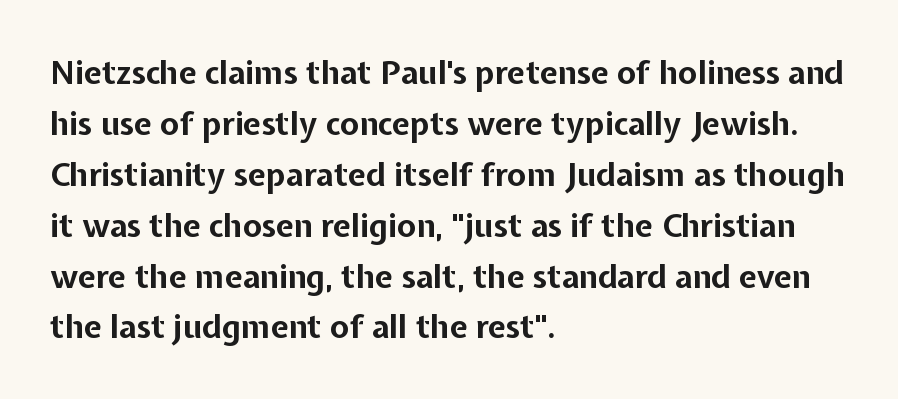
The image shows 32 px bold sans-serif type, upright; set left-aligned, normal line spacing (1.59x), normal letter spacing, not underlined; low stroke contrast and a medium x-height.
